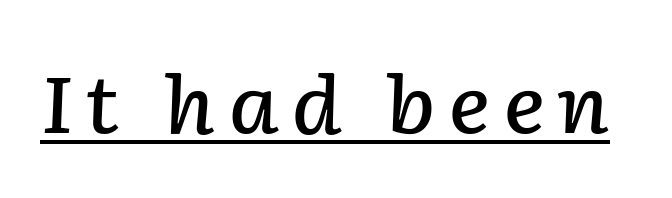
{"italic": "yes", "lean": "right", "slant_degrees": 2, "bold": "semi", "weight": "semibold", "width": "normal", "stroke_contrast": "low", "x_height": "medium", "monospaced": "no", "underline": "yes", "glyph_px": 79}
